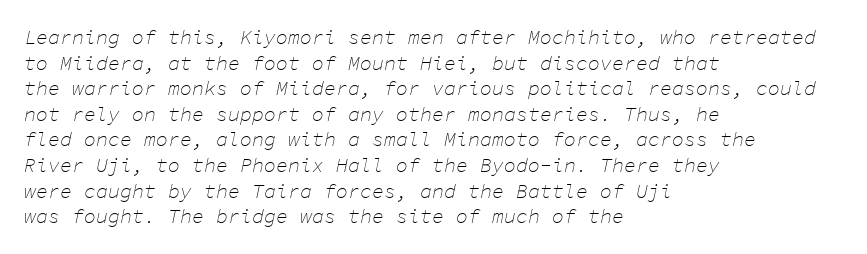
The rendering applies a slant to the glyphs. On a weight scale, this lands at 450 or below. The horizontal fit of the characters is conventional and even. The space beneath each line is pristine and unruled. The lines in this sample share a left origin and differ only in where they stop. How would I describe the line gaps? Plain and ordinary.
